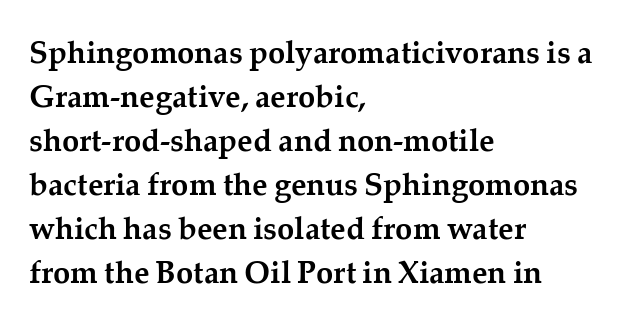
Q: Is the text bold? A: Yes.
Q: Is the text italic (slanted)? A: No, it is upright.
Q: Is the typeface a serif or a sans-serif typeface? A: Serif.
Q: Is the text underlined? A: No.
Q: How is the paragraph aligned? A: Left-aligned.
Q: Is the spacing between letters normal or unusually wide? A: Normal.
Q: Is the spacing between lines tight, normal or loose? A: Normal.
Q: Width (condensed, normal, or wide)? A: Normal.
Q: Stroke contrast? A: Medium.
Q: x-height? A: Medium.
Q: Monospaced? A: No.
